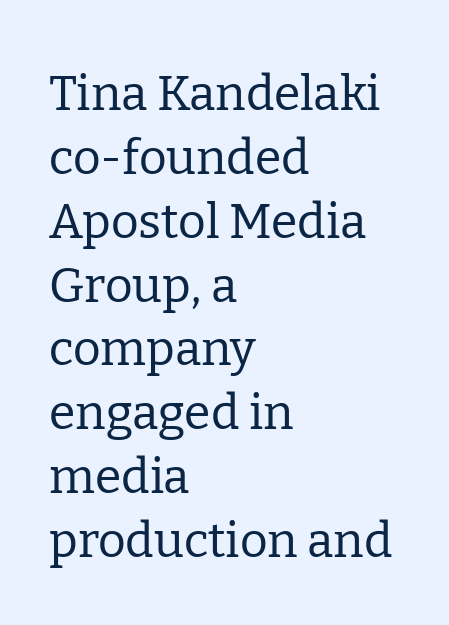
You could not count columns in this text — the font is proportionally spaced. No chunkiness to these letters — they're not bold. In terms of posture, this sample is upright. A student would call this left alignment; a typographer would say flush left, rag right.
